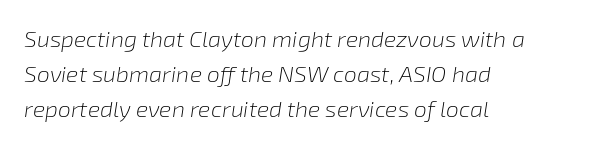
{"italic": "yes", "lean": "right", "slant_degrees": 8, "bold": "no", "underline": "no", "align": "left", "line_spacing": "normal", "line_spacing_ratio": 1.52, "letter_spacing": "normal", "letter_spacing_em": 0.0, "glyph_px": 23}
